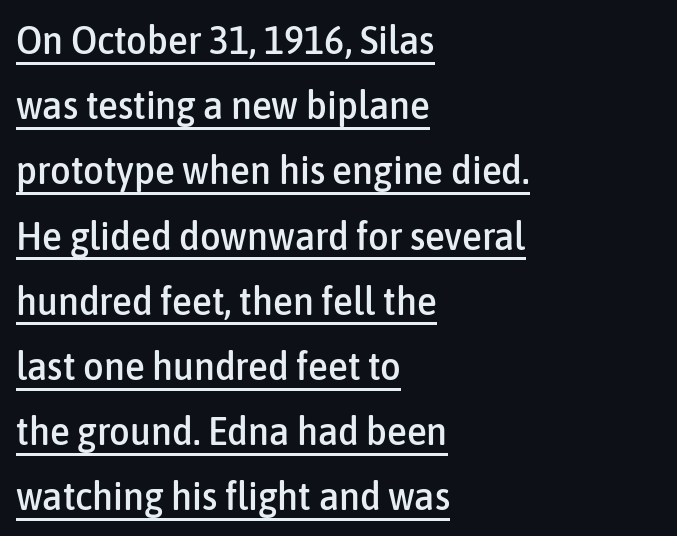
{"serif": "no", "italic": "no", "width": "condensed", "stroke_contrast": "low", "x_height": "medium", "monospaced": "no", "underline": "yes", "align": "left", "line_spacing": "normal", "line_spacing_ratio": 1.63, "letter_spacing": "normal", "letter_spacing_em": 0.0, "glyph_px": 40}
